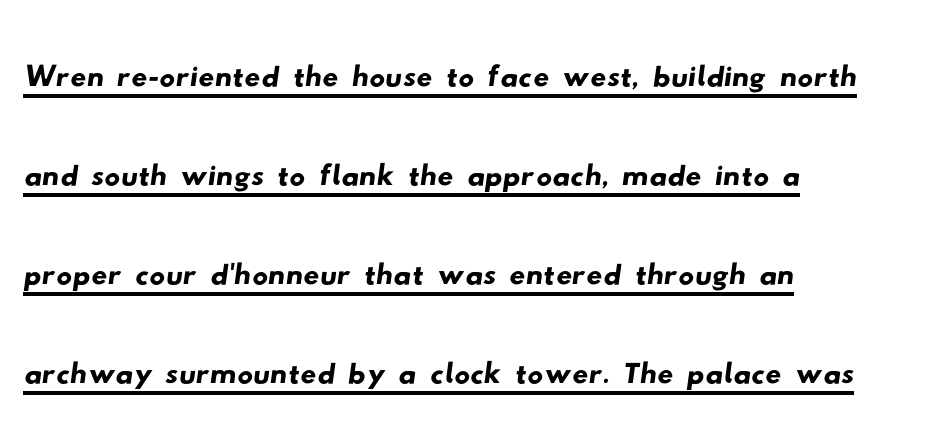
{"serif": "no", "width": "wide", "stroke_contrast": "low", "x_height": "small", "monospaced": "no", "underline": "yes", "align": "left", "line_spacing": "normal", "line_spacing_ratio": 1.27, "letter_spacing": "normal", "letter_spacing_em": 0.0, "glyph_px": 78}
